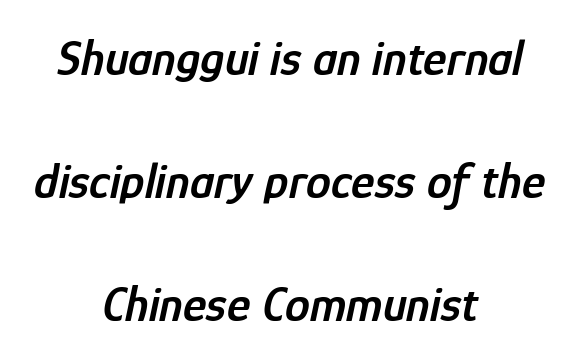
Q: Is the text bold? A: Semi-bold.
Q: Is the text italic (slanted)? A: Yes, it leans right by about 12 degrees.
Q: Is the text underlined? A: No.
Q: How is the paragraph aligned? A: Centered.
Q: Is the spacing between letters normal or unusually wide? A: Normal.
Q: Is the spacing between lines tight, normal or loose? A: Loose.
Q: Width (condensed, normal, or wide)? A: Condensed.
Q: Stroke contrast? A: Low.
Q: x-height? A: Medium.
Q: Monospaced? A: No.
